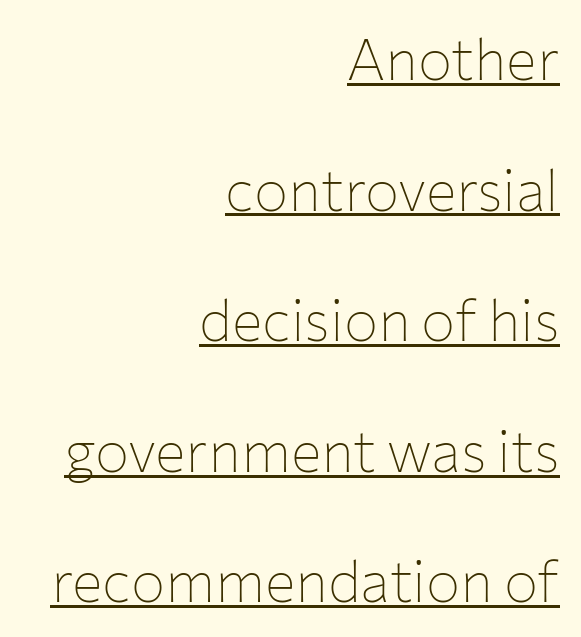
Q: Is the text bold? A: No.
Q: Is the text italic (slanted)? A: No, it is upright.
Q: Is the typeface a serif or a sans-serif typeface? A: Sans-serif.
Q: Is the text underlined? A: Yes.
Q: How is the paragraph aligned? A: Right-aligned.
Q: Is the spacing between letters normal or unusually wide? A: Normal.
Q: Is the spacing between lines tight, normal or loose? A: Loose.
Q: Width (condensed, normal, or wide)? A: Normal.
Q: Stroke contrast? A: Low.
Q: x-height? A: Medium.
Q: Monospaced? A: No.
